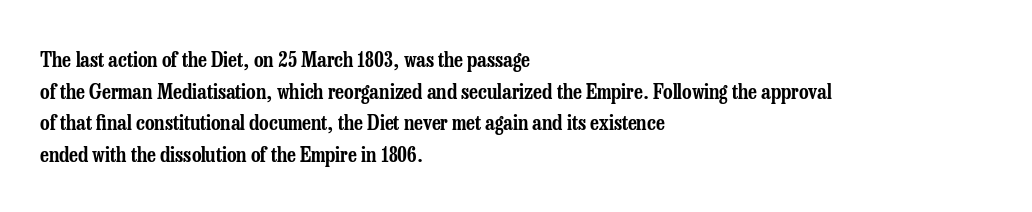
{"italic": "no", "underline": "no", "align": "left", "line_spacing": "normal", "line_spacing_ratio": 1.51, "letter_spacing": "normal", "letter_spacing_em": 0.0, "glyph_px": 21}
